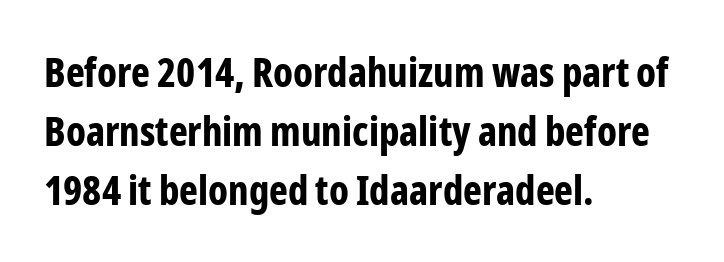
Q: Is the text bold? A: Yes.
Q: Is the text italic (slanted)? A: No, it is upright.
Q: Is the typeface a serif or a sans-serif typeface? A: Sans-serif.
Q: Is the text underlined? A: No.
Q: How is the paragraph aligned? A: Left-aligned.
Q: Is the spacing between letters normal or unusually wide? A: Normal.
Q: Is the spacing between lines tight, normal or loose? A: Normal.
Q: Width (condensed, normal, or wide)? A: Condensed.
Q: Stroke contrast? A: Low.
Q: x-height? A: Medium.
Q: Monospaced? A: No.
